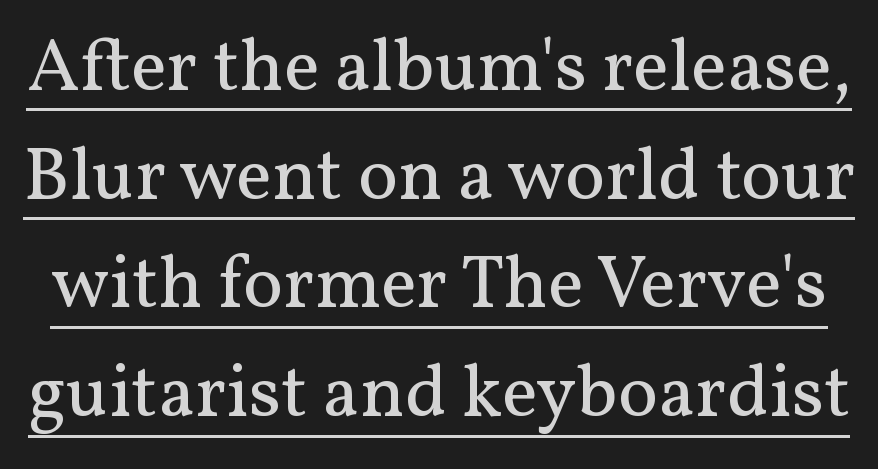
Weight: regular or lighter. Compared with typical body copy, the letter spacing here is the same. Check where the strokes stop: tiny serifs finish them off. Varying glyph widths throughout — classic text-font behaviour. Caption: lettering with a line underneath. Rendered with straight, roman letterforms.
